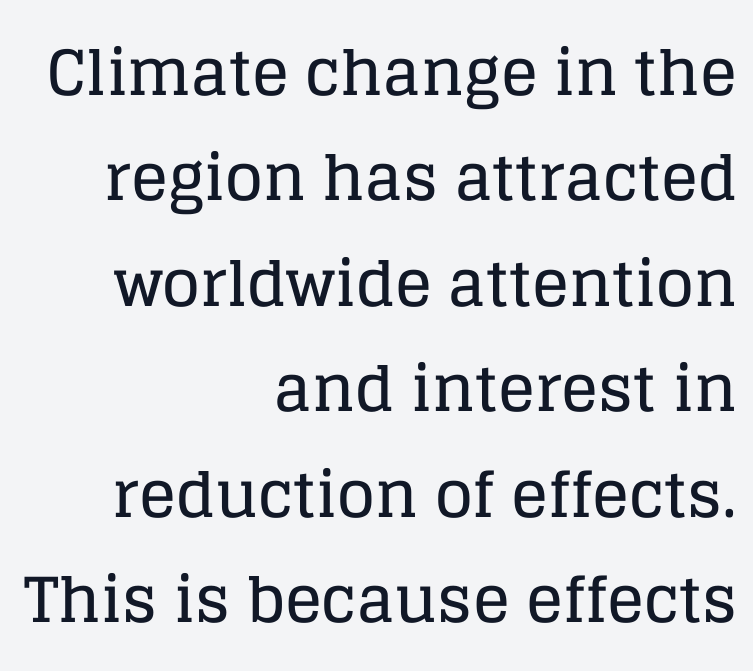
Layout note: lines flush right. Posture: straight, roman, zero tilt. The type is set solid horizontally, with unmodified tracking. Spacing verdict: proportional, widths tailored to each character. Check under the words: just untouched page. The letters carry serifs — small finishing strokes at the ends of their stems.
